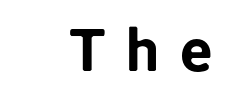
The image shows 60 px sans-serif type, upright; set unusually wide letter spacing (+0.33 em), not underlined; low stroke contrast and a medium x-height.
